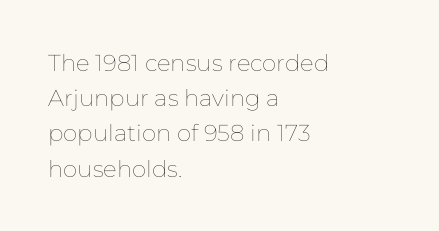
Q: Is the text bold? A: No.
Q: Is the text italic (slanted)? A: No, it is upright.
Q: Is the text underlined? A: No.
Q: How is the paragraph aligned? A: Left-aligned.
Q: Is the spacing between letters normal or unusually wide? A: Normal.
Q: Is the spacing between lines tight, normal or loose? A: Normal.
